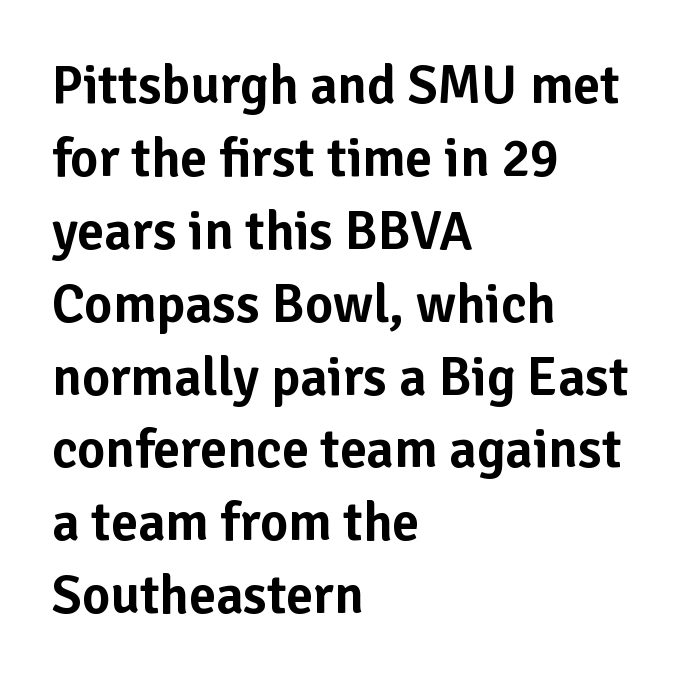
Q: Is the text italic (slanted)? A: No, it is upright.
Q: Is the typeface a serif or a sans-serif typeface? A: Sans-serif.
Q: Is the text underlined? A: No.
Q: How is the paragraph aligned? A: Left-aligned.
Q: Is the spacing between letters normal or unusually wide? A: Normal.
Q: Is the spacing between lines tight, normal or loose? A: Normal.
Q: Width (condensed, normal, or wide)? A: Normal.
Q: Stroke contrast? A: Low.
Q: x-height? A: Medium.
Q: Monospaced? A: No.
